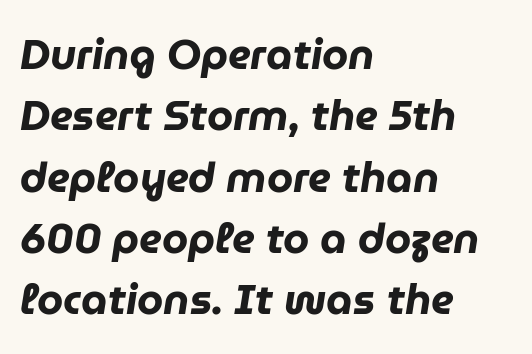
The image shows 42 px heavy type, italic (leaning right); set left-aligned, normal line spacing (1.46x), normal letter spacing, not underlined; low stroke contrast and a medium x-height.
